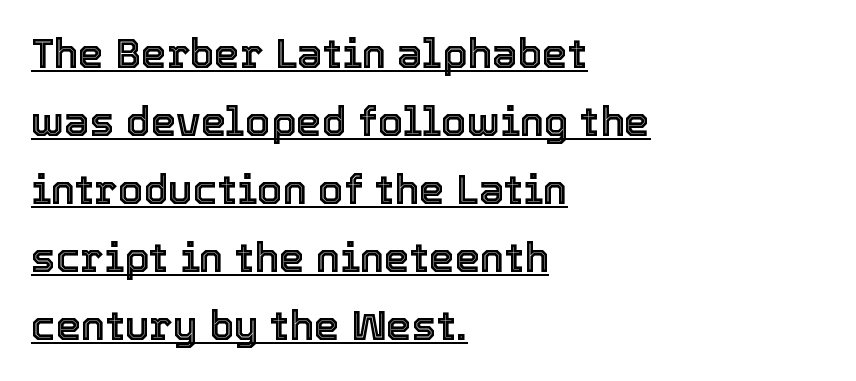
Q: Is the text italic (slanted)? A: No, it is upright.
Q: Is the text underlined? A: Yes.
Q: How is the paragraph aligned? A: Left-aligned.
Q: Is the spacing between letters normal or unusually wide? A: Normal.
Q: Is the spacing between lines tight, normal or loose? A: Normal.
Q: Width (condensed, normal, or wide)? A: Normal.
Q: x-height? A: Medium.
Q: Monospaced? A: No.
